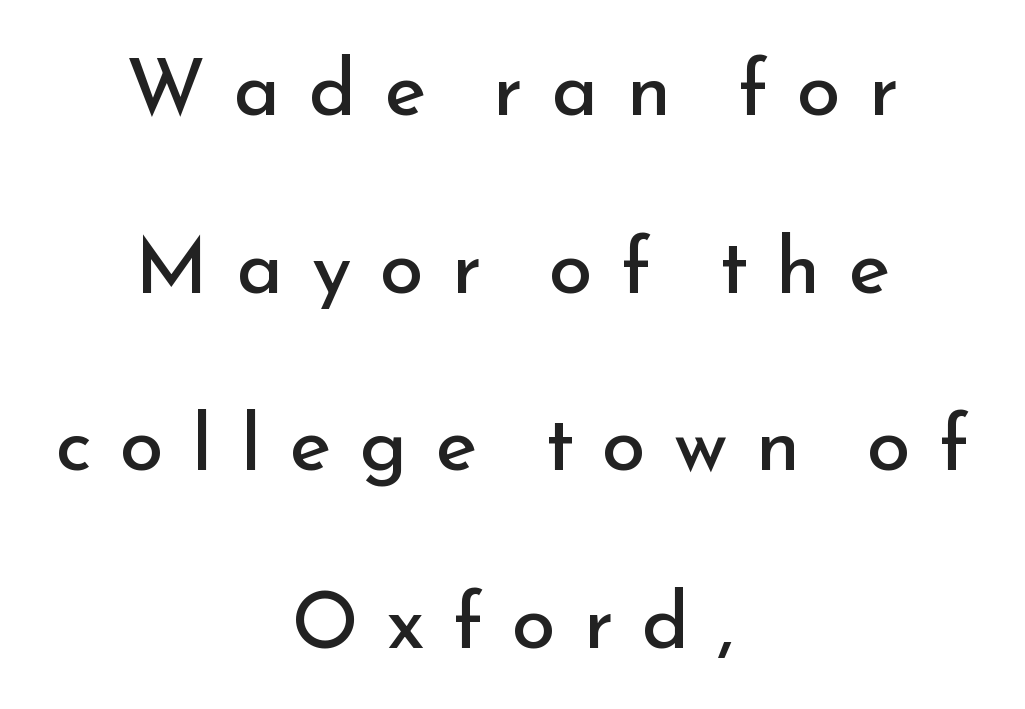
{"serif": "no", "italic": "no", "bold": "no", "weight": "regular", "width": "normal", "stroke_contrast": "low", "x_height": "small", "monospaced": "no", "underline": "no", "align": "center", "line_spacing": "loose", "line_spacing_ratio": 2.25, "letter_spacing": "wide", "letter_spacing_em": 0.36, "glyph_px": 79}
